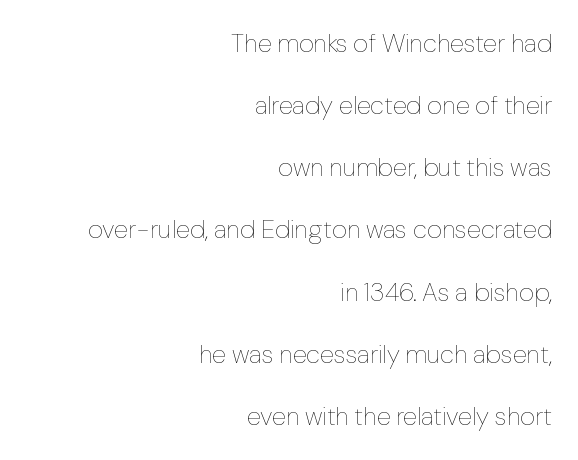
The image shows 26 px text type, upright; set right-aligned, loose line spacing (2.39x), normal letter spacing, not underlined.
